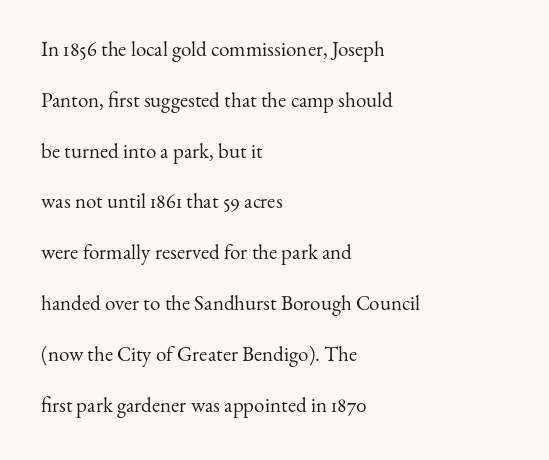
Q: Is the text bold? A: No.
Q: Is the text italic (slanted)? A: No, it is upright.
Q: Is the text underlined? A: No.
Q: How is the paragraph aligned? A: Left-aligned.
Q: Is the spacing between letters normal or unusually wide? A: Normal.
Q: Is the spacing between lines tight, normal or loose? A: Loose.
